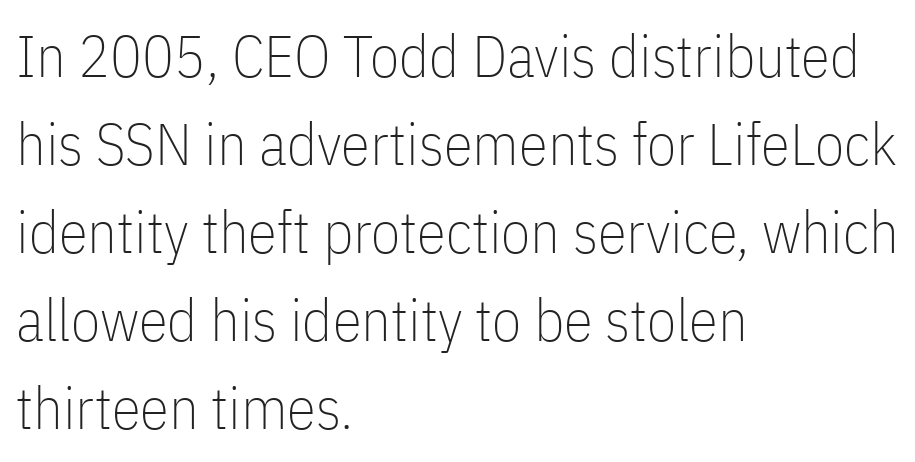
The passage is arranged the way most books set body copy — flush left. Rendered with straight, roman letterforms. Nothing heavy about these letters — not bold at all. Tracking here is standard; glyphs follow each other at the usual distance. Students, observe: this is what conventionally led text looks like.
